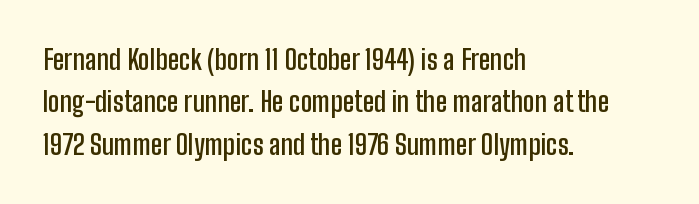
Q: Is the text bold? A: Semi-bold.
Q: Is the text italic (slanted)? A: No, it is upright.
Q: Is the text underlined? A: No.
Q: How is the paragraph aligned? A: Left-aligned.
Q: Is the spacing between letters normal or unusually wide? A: Normal.
Q: Is the spacing between lines tight, normal or loose? A: Normal.
